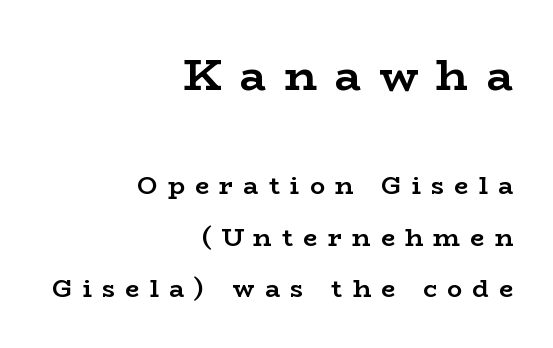
The image shows 44 px semibold, wide serif type, upright; set right-aligned, loose line spacing (2.05x), unusually wide letter spacing (+0.41 em), not underlined; the first (top) block is 1.76x larger; low stroke contrast and a medium x-height.
